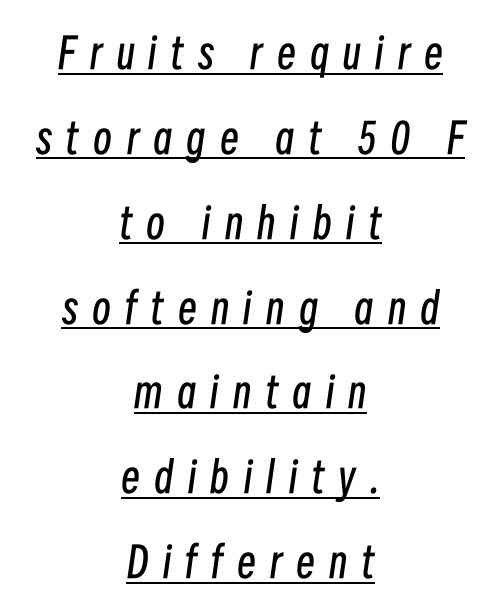
{"italic": "yes", "lean": "right", "slant_degrees": 8, "bold": "no", "weight": "regular", "width": "condensed", "stroke_contrast": "low", "x_height": "medium", "monospaced": "no", "underline": "yes", "align": "center", "line_spacing": "loose", "line_spacing_ratio": 2.02, "letter_spacing": "wide", "letter_spacing_em": 0.34, "glyph_px": 42}
